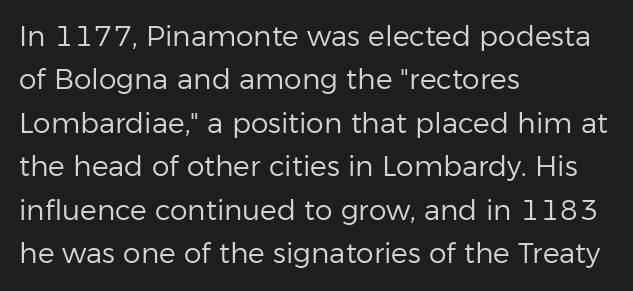
The image shows 28 px regular-weight sans-serif type, upright; set left-aligned, normal line spacing (1.55x), normal letter spacing, not underlined; low stroke contrast and a medium x-height.
